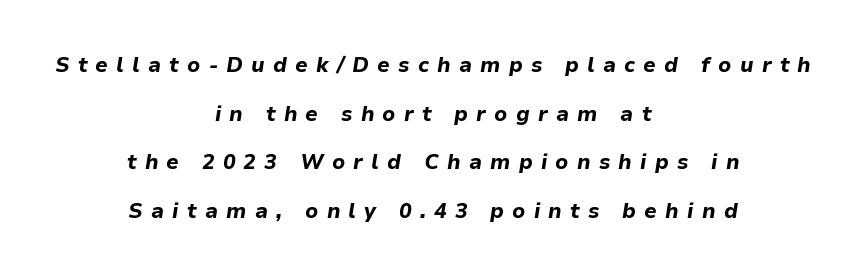
{"italic": "yes", "lean": "right", "slant_degrees": 9, "bold": "yes", "underline": "no", "align": "center", "line_spacing": "loose", "line_spacing_ratio": 2.32, "letter_spacing": "wide", "letter_spacing_em": 0.39, "glyph_px": 21}
